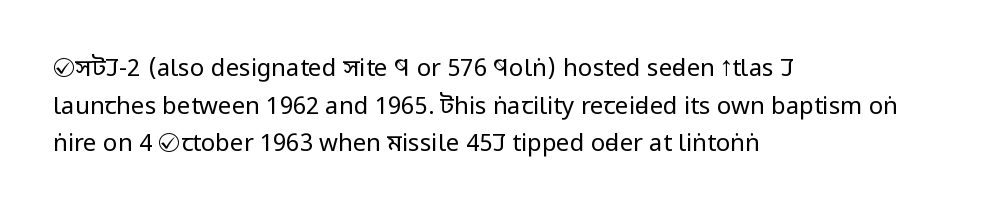
The image shows 24 px text type, upright; set left-aligned, normal line spacing (1.57x), normal letter spacing, not underlined.
